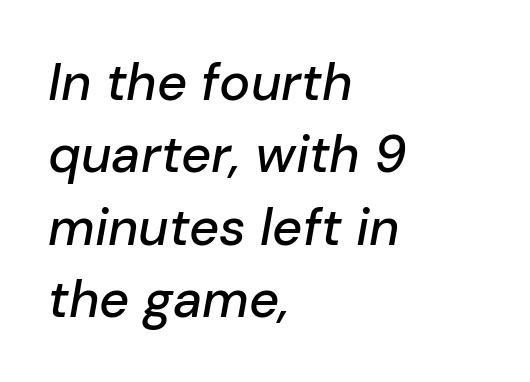
The image shows 52 px text type, italic (leaning right); set left-aligned, normal line spacing (1.39x), normal letter spacing, not underlined; low stroke contrast and a medium x-height.
